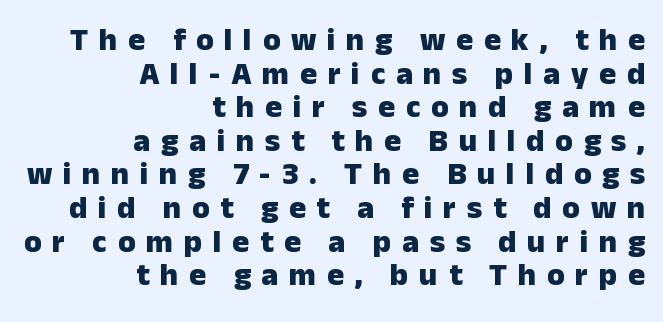
Q: Is the text bold? A: Yes.
Q: Is the text italic (slanted)? A: No, it is upright.
Q: Is the typeface a serif or a sans-serif typeface? A: Sans-serif.
Q: Is the text underlined? A: No.
Q: How is the paragraph aligned? A: Right-aligned.
Q: Is the spacing between letters normal or unusually wide? A: Unusually wide.
Q: Is the spacing between lines tight, normal or loose? A: Tight.
Q: Width (condensed, normal, or wide)? A: Normal.
Q: Stroke contrast? A: Low.
Q: x-height? A: Medium.
Q: Monospaced? A: No.
